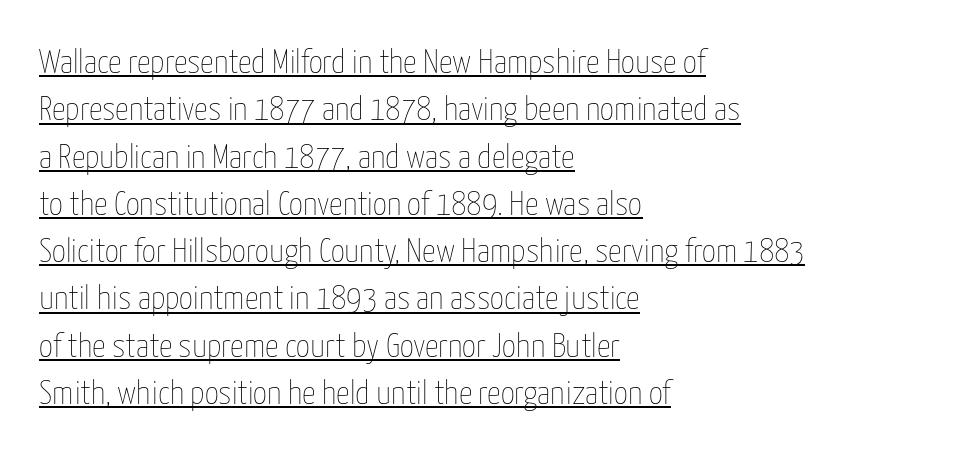
Q: Is the text bold? A: No.
Q: Is the text italic (slanted)? A: No, it is upright.
Q: Is the text underlined? A: Yes.
Q: How is the paragraph aligned? A: Left-aligned.
Q: Is the spacing between letters normal or unusually wide? A: Normal.
Q: Is the spacing between lines tight, normal or loose? A: Normal.
Q: Width (condensed, normal, or wide)? A: Condensed.
Q: Stroke contrast? A: Low.
Q: x-height? A: Medium.
Q: Monospaced? A: No.
